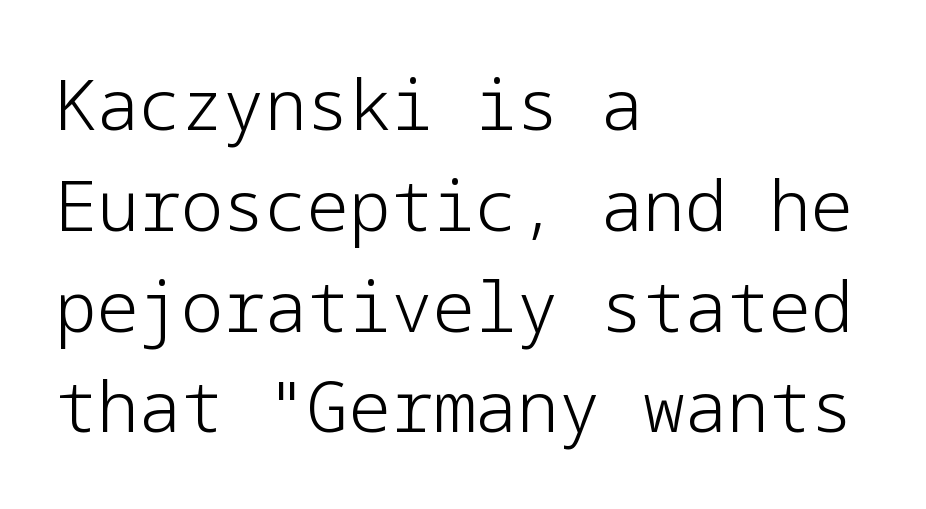
Heaviness? Minimal to ordinary, like unemphasized prose. Left-aligned paragraph, ragged on the right. Just letters on the line, the space beneath them empty. Observe the absence of serifs on each vertical stroke in this sample. These lines keep a tight, regular rhythm from letter to letter.
